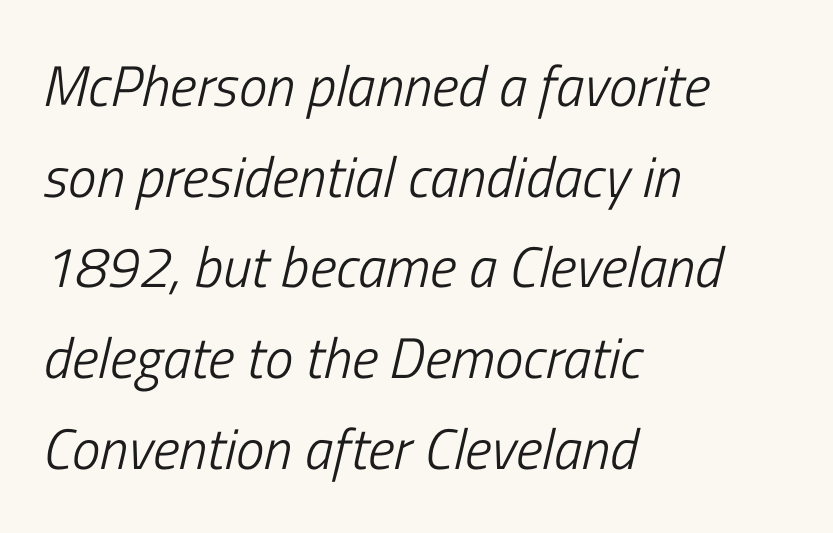
Q: Is the text bold? A: No.
Q: Is the text italic (slanted)? A: Yes, it leans right by about 13 degrees.
Q: Is the text underlined? A: No.
Q: How is the paragraph aligned? A: Left-aligned.
Q: Is the spacing between letters normal or unusually wide? A: Normal.
Q: Is the spacing between lines tight, normal or loose? A: Normal.
Q: Width (condensed, normal, or wide)? A: Condensed.
Q: Stroke contrast? A: Low.
Q: x-height? A: Medium.
Q: Monospaced? A: No.
